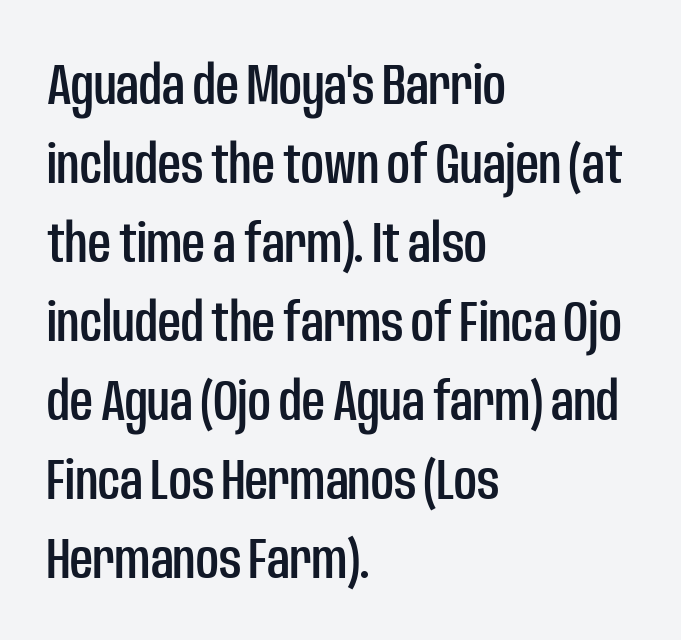
The image shows 56 px condensed sans-serif type, upright; set left-aligned, normal line spacing (1.41x), normal letter spacing, not underlined; low stroke contrast and a large x-height.
